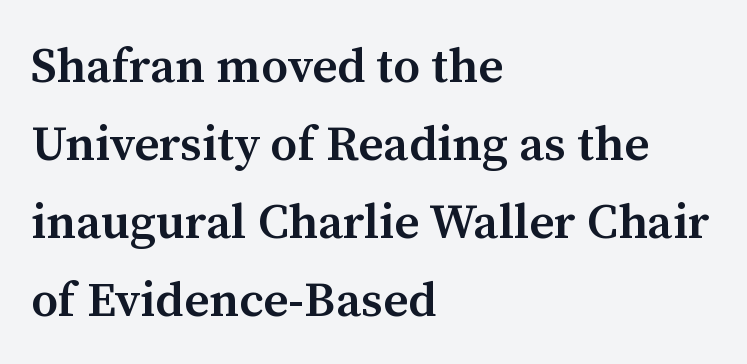
The image shows 49 px semibold serif type, upright; set left-aligned, normal line spacing (1.59x), normal letter spacing, not underlined; medium stroke contrast and a medium x-height.
